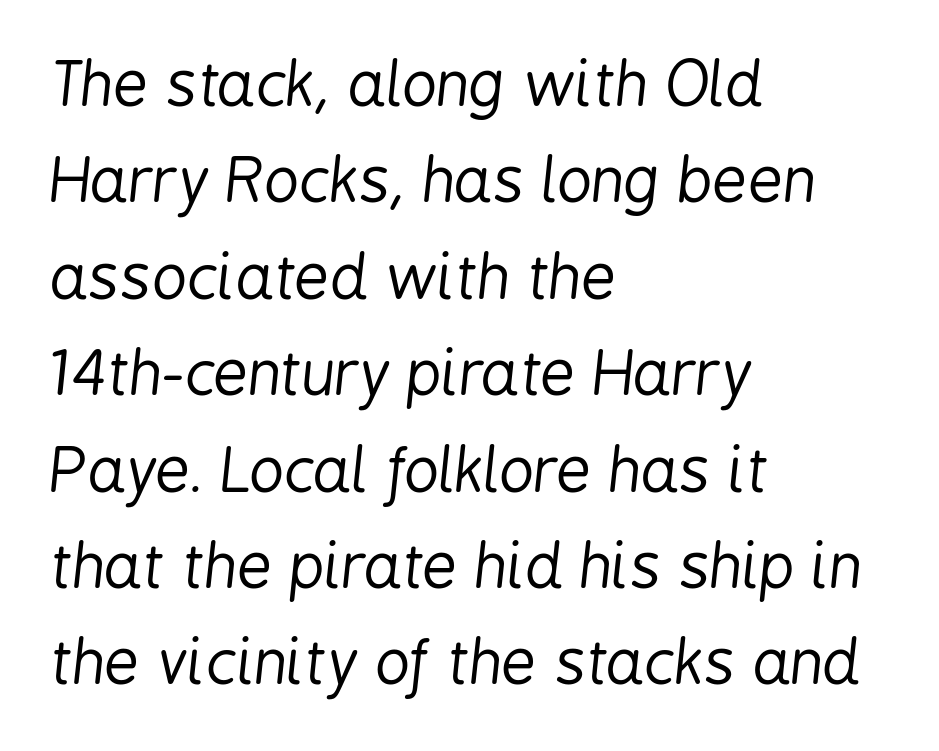
{"italic": "yes", "lean": "right", "slant_degrees": 6, "bold": "no", "weight": "regular", "width": "condensed", "stroke_contrast": "low", "x_height": "medium", "monospaced": "no", "underline": "no", "align": "left", "line_spacing": "normal", "line_spacing_ratio": 1.58, "letter_spacing": "normal", "letter_spacing_em": 0.0, "glyph_px": 61}
